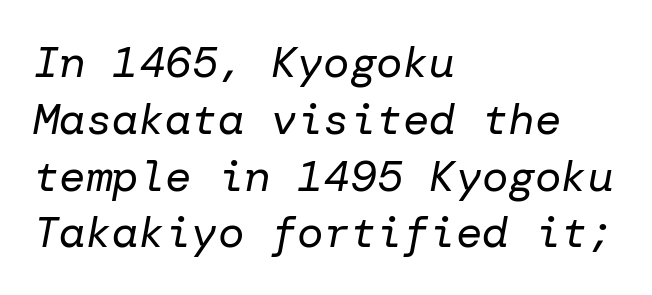
Q: Is the text bold? A: No.
Q: Is the text italic (slanted)? A: Yes, it leans right by about 10 degrees.
Q: Is the text underlined? A: No.
Q: How is the paragraph aligned? A: Left-aligned.
Q: Is the spacing between letters normal or unusually wide? A: Normal.
Q: Is the spacing between lines tight, normal or loose? A: Normal.
Q: Width (condensed, normal, or wide)? A: Normal.
Q: Stroke contrast? A: Low.
Q: x-height? A: Medium.
